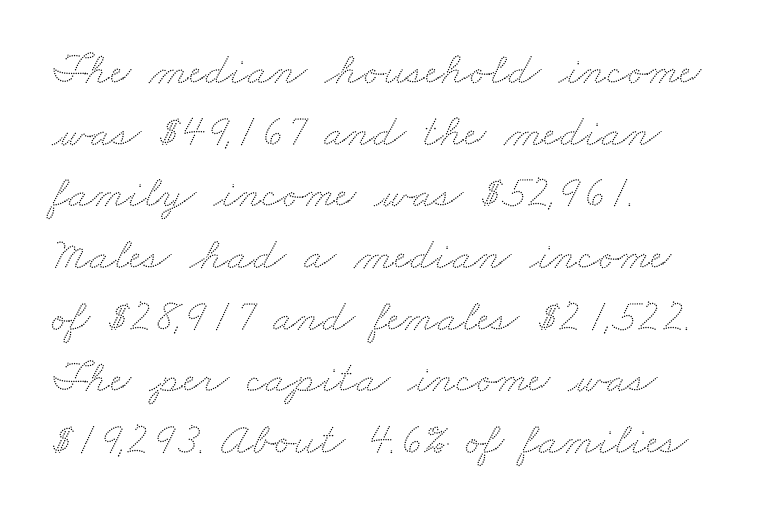
{"width": "wide", "stroke_contrast": "low", "x_height": "small", "monospaced": "no", "underline": "no", "align": "left", "line_spacing": "normal", "line_spacing_ratio": 1.34, "letter_spacing": "normal", "letter_spacing_em": 0.0, "glyph_px": 46}
